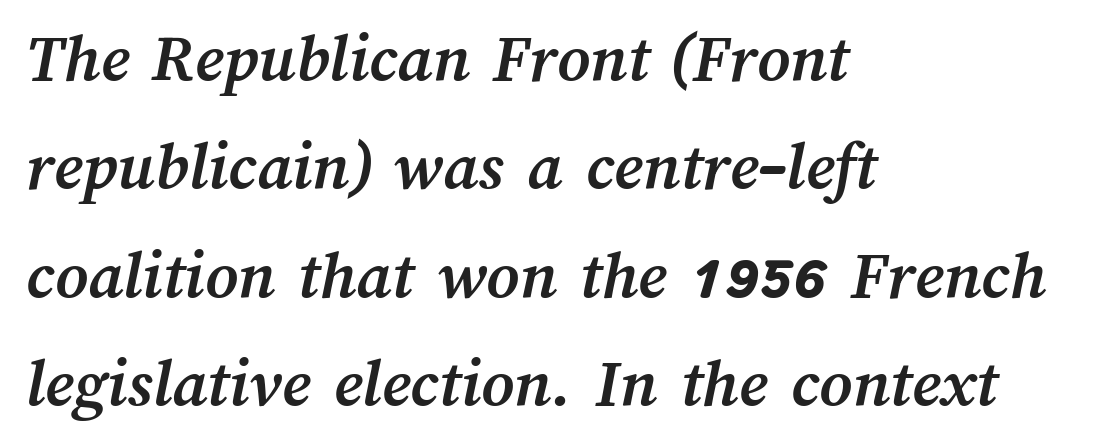
The image shows 70 px semibold type; set left-aligned, normal line spacing (1.55x), normal letter spacing, not underlined; medium stroke contrast and a medium x-height.
